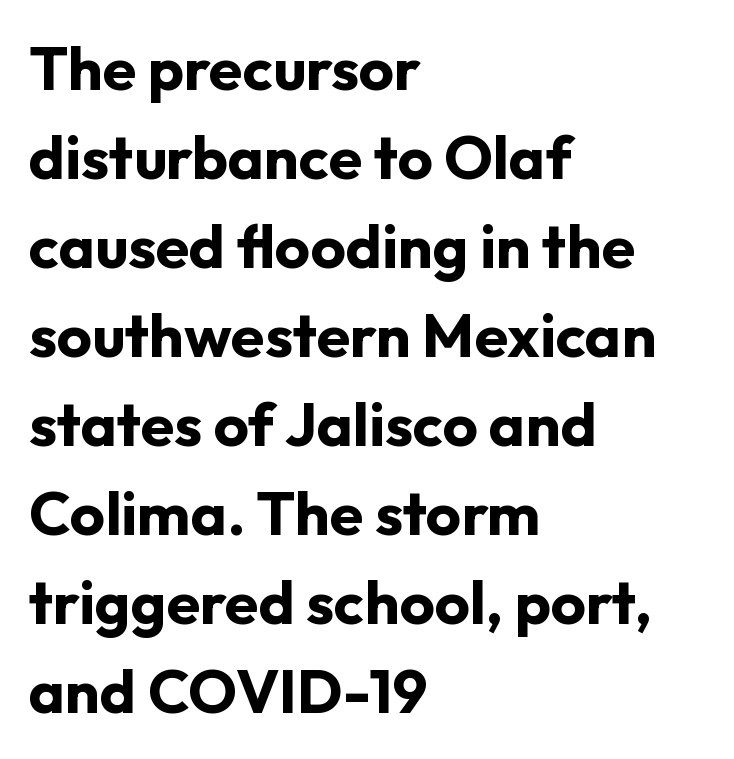
{"serif": "no", "italic": "no", "bold": "yes", "weight": "bold", "width": "normal", "stroke_contrast": "low", "x_height": "medium", "monospaced": "no", "underline": "no", "align": "left", "line_spacing": "normal", "line_spacing_ratio": 1.46, "letter_spacing": "normal", "letter_spacing_em": 0.0, "glyph_px": 61}
